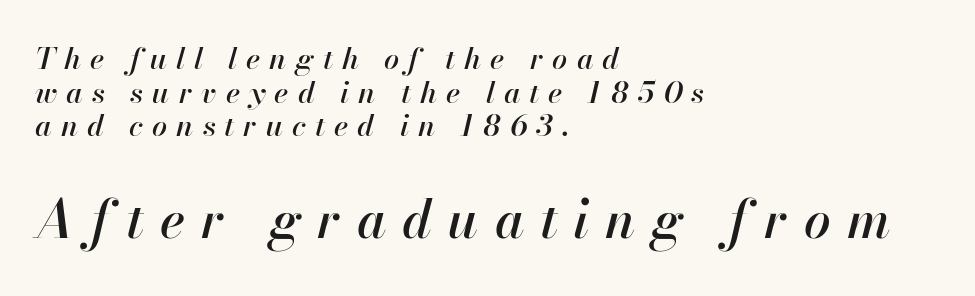
Q: Is the text italic (slanted)? A: Yes, it leans right by about 13 degrees.
Q: Is the text underlined? A: No.
Q: How is the paragraph aligned? A: Left-aligned.
Q: Is the spacing between letters normal or unusually wide? A: Unusually wide.
Q: Is the spacing between lines tight, normal or loose? A: Tight.
Q: Which block of text is set in a larger size, the first (top) or the second (bottom)? A: The second (bottom) one.
Q: Width (condensed, normal, or wide)? A: Normal.
Q: Stroke contrast? A: High.
Q: x-height? A: Small.
Q: Monospaced? A: No.
